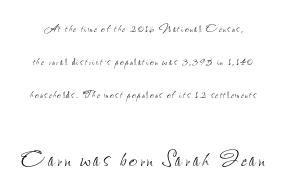
Q: Is the text bold? A: No.
Q: Is the text italic (slanted)? A: Yes.
Q: Is the text underlined? A: No.
Q: Is the spacing between lines tight, normal or loose? A: Loose.
Q: Which block of text is set in a larger size, the first (top) or the second (bottom)? A: The second (bottom) one.
Q: Width (condensed, normal, or wide)? A: Condensed.
Q: Stroke contrast? A: Low.
Q: x-height? A: Small.
Q: Monospaced? A: No.
